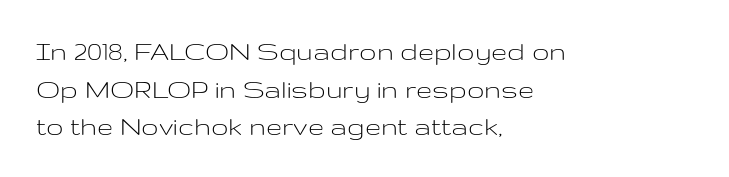
Each word holds together tightly as a unit, with standard inter-letter gaps. Layout note: lines flush left. The glyphs are unaccompanied by any horizontal stroke below them. This is not heavy type; no bold has been used. Compared with typical paragraphs, the rows here are spaced about the same.
